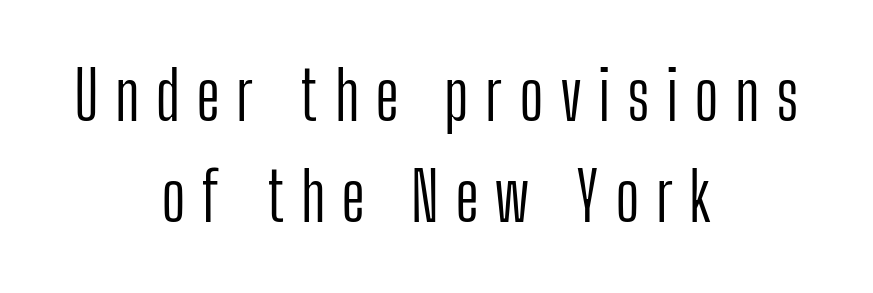
{"serif": "no", "italic": "no", "bold": "no", "weight": "light", "width": "condensed", "stroke_contrast": "low", "x_height": "medium", "monospaced": "no", "underline": "no", "align": "center", "line_spacing": "normal", "line_spacing_ratio": 1.51, "letter_spacing": "wide", "letter_spacing_em": 0.24, "glyph_px": 67}
